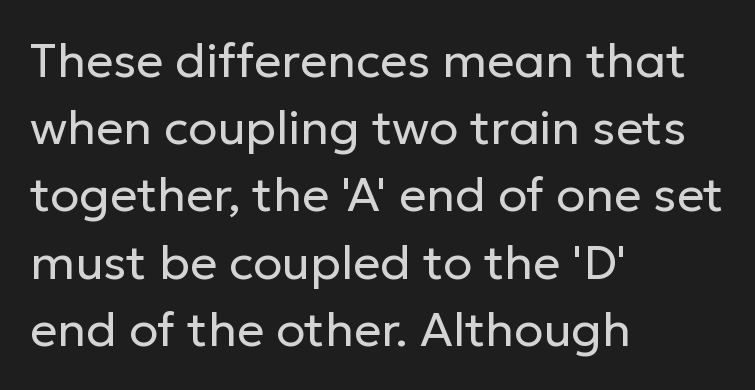
{"serif": "no", "italic": "no", "bold": "no", "weight": "regular", "width": "normal", "stroke_contrast": "low", "x_height": "medium", "monospaced": "no", "underline": "no", "align": "left", "line_spacing": "normal", "line_spacing_ratio": 1.4, "letter_spacing": "normal", "letter_spacing_em": 0.0, "glyph_px": 48}
